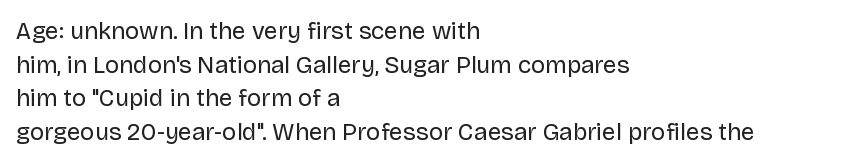
Q: Is the text bold? A: No.
Q: Is the text italic (slanted)? A: No, it is upright.
Q: Is the text underlined? A: No.
Q: How is the paragraph aligned? A: Left-aligned.
Q: Is the spacing between letters normal or unusually wide? A: Normal.
Q: Is the spacing between lines tight, normal or loose? A: Normal.
